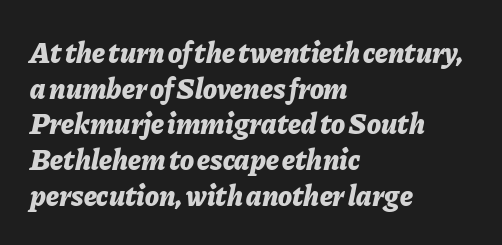
Q: Is the text bold? A: Yes.
Q: Is the text italic (slanted)? A: Yes, it leans right by about 11 degrees.
Q: Is the text underlined? A: No.
Q: How is the paragraph aligned? A: Left-aligned.
Q: Is the spacing between letters normal or unusually wide? A: Normal.
Q: Width (condensed, normal, or wide)? A: Normal.
Q: Stroke contrast? A: Low.
Q: x-height? A: Medium.
Q: Monospaced? A: No.
